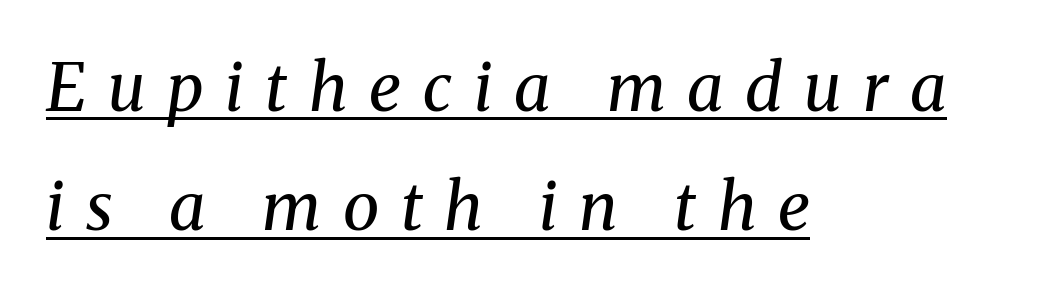
Q: Is the text bold? A: No.
Q: Is the text italic (slanted)? A: Yes, it leans right by about 8 degrees.
Q: Is the typeface a serif or a sans-serif typeface? A: Serif.
Q: Is the text underlined? A: Yes.
Q: How is the paragraph aligned? A: Left-aligned.
Q: Is the spacing between letters normal or unusually wide? A: Unusually wide.
Q: Width (condensed, normal, or wide)? A: Normal.
Q: Stroke contrast? A: Medium.
Q: x-height? A: Medium.
Q: Monospaced? A: No.
